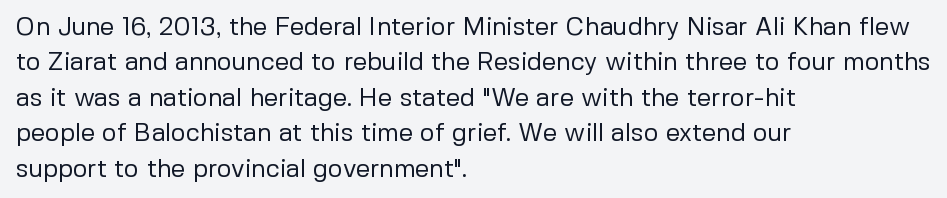
{"italic": "no", "bold": "no", "underline": "no", "align": "left", "line_spacing": "normal", "line_spacing_ratio": 1.42, "letter_spacing": "normal", "letter_spacing_em": 0.0, "glyph_px": 25}
